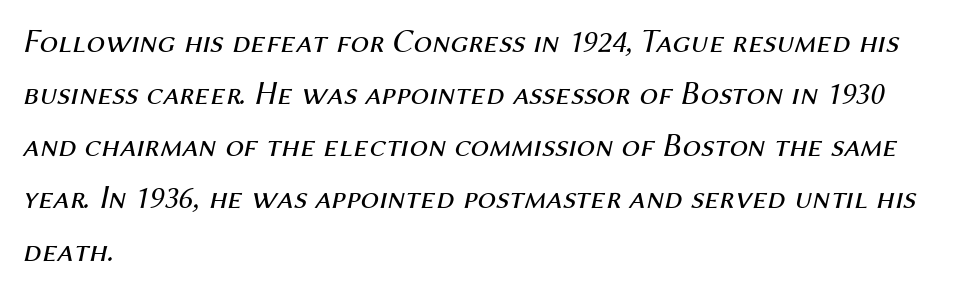
Q: Is the text bold? A: No.
Q: Is the text italic (slanted)? A: Yes, it leans right by about 12 degrees.
Q: Is the text underlined? A: No.
Q: How is the paragraph aligned? A: Left-aligned.
Q: Is the spacing between letters normal or unusually wide? A: Normal.
Q: Is the spacing between lines tight, normal or loose? A: Normal.
Q: Width (condensed, normal, or wide)? A: Normal.
Q: Stroke contrast? A: Medium.
Q: x-height? A: Medium.
Q: Monospaced? A: No.
